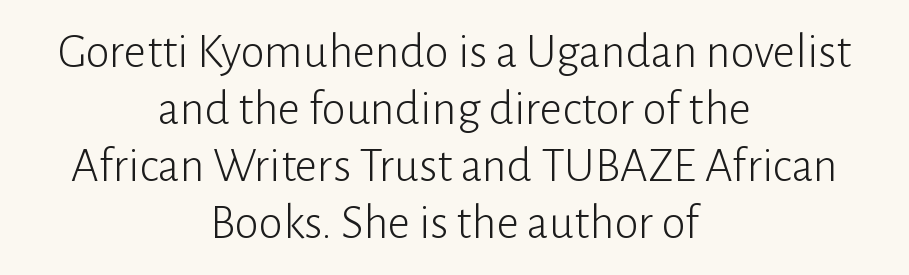
{"serif": "no", "italic": "no", "bold": "no", "weight": "light", "width": "normal", "stroke_contrast": "low", "x_height": "medium", "monospaced": "no", "underline": "no", "align": "center", "line_spacing_ratio": 1.16, "letter_spacing": "normal", "letter_spacing_em": 0.0, "glyph_px": 49}
